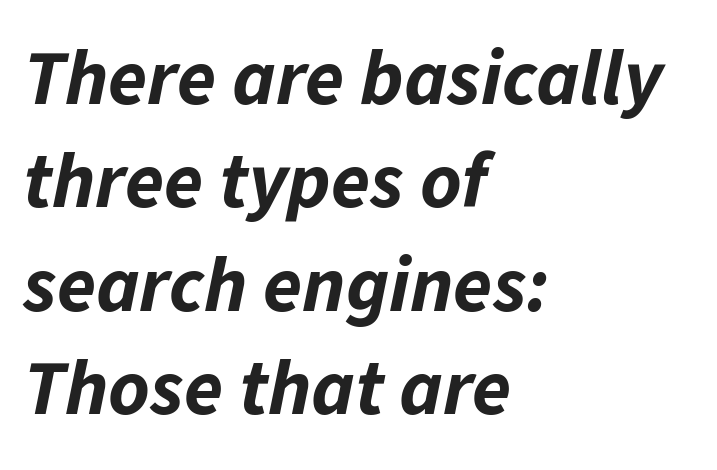
{"italic": "yes", "lean": "right", "slant_degrees": 11, "bold": "yes", "weight": "bold", "width": "normal", "stroke_contrast": "low", "x_height": "medium", "monospaced": "no", "underline": "no", "align": "left", "line_spacing": "normal", "line_spacing_ratio": 1.31, "letter_spacing": "normal", "letter_spacing_em": 0.0, "glyph_px": 79}
